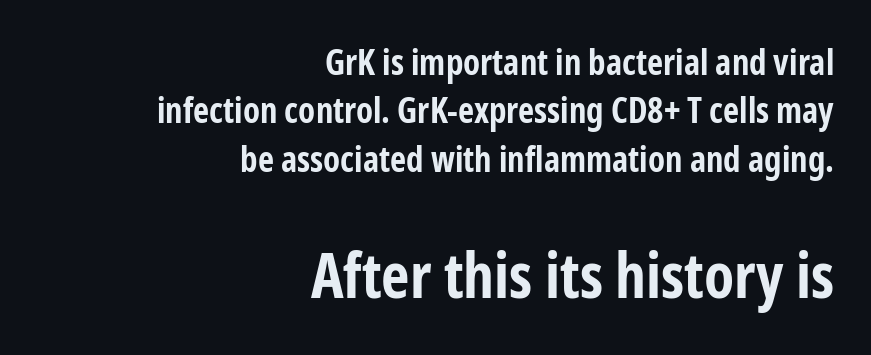
The image shows 62 px bold, condensed sans-serif type, upright; set right-aligned, normal line spacing (1.38x), normal letter spacing, not underlined; the second (bottom) block is 1.77x larger; low stroke contrast and a medium x-height.
